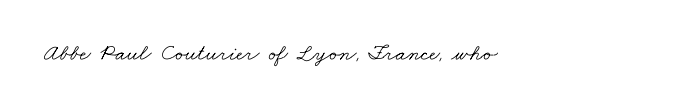
The image shows 23 px text type; set normal letter spacing, not underlined.
